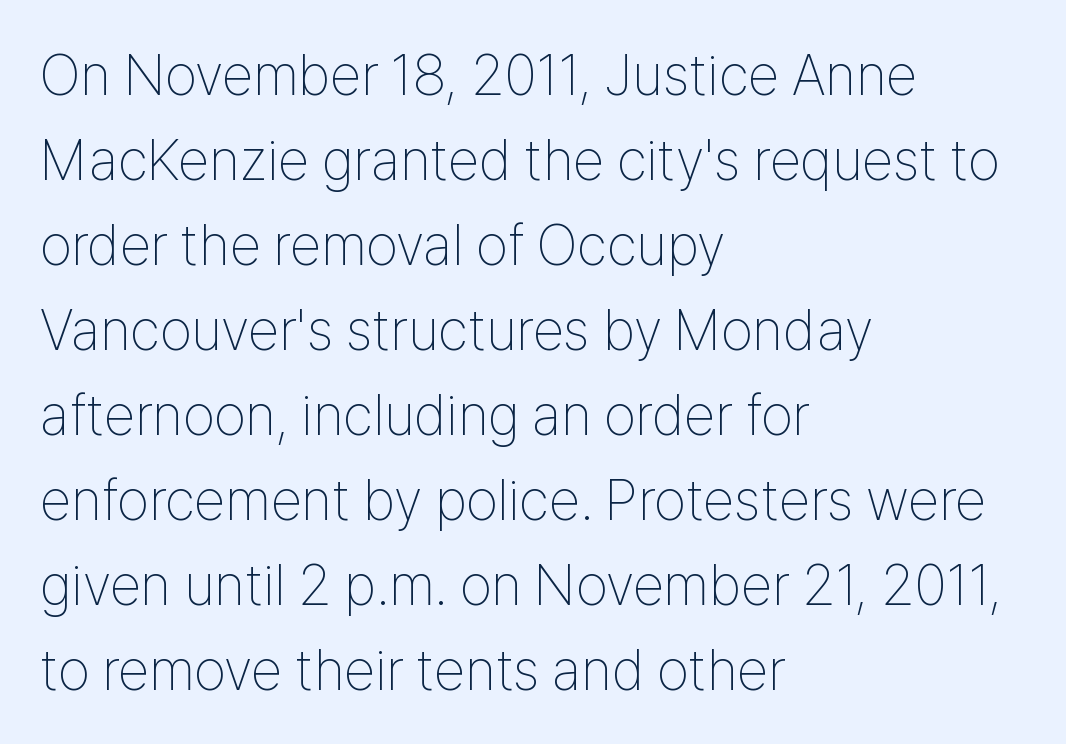
Bare-footed words on every line. Nope, no serifs anywhere on these letters. The letters stand upright; this is a roman face. Is this a fixed-width face? No — the glyphs have proportional, varying widths. No extra tracking has been applied to these lines.
